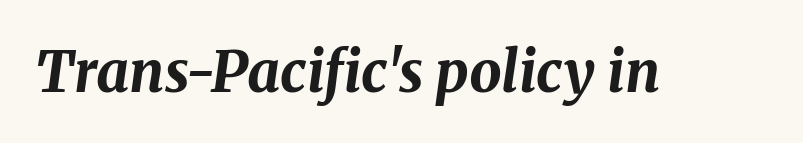
The image shows 57 px bold type, italic (leaning right); set normal letter spacing, not underlined; medium stroke contrast and a medium x-height.
